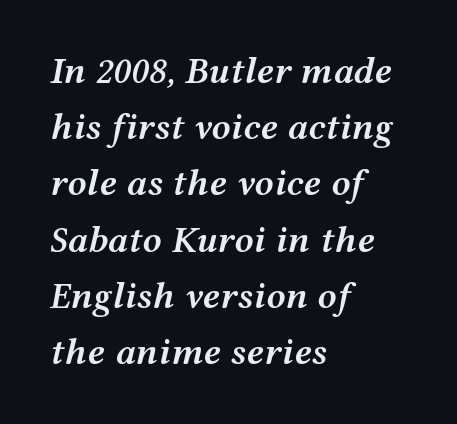
Quick note: italic. Horizontally, the lines are justified to the leading edge only. The glyphs have the mass of a demibold cut, below bold. Compared with typical body copy, the letter spacing here is the same. The space between consecutive lines is moderate.
